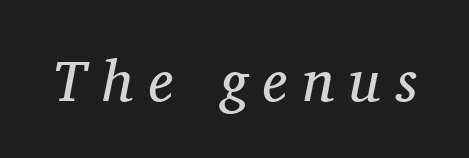
{"serif": "yes", "italic": "yes", "lean": "right", "slant_degrees": 11, "bold": "no", "weight": "regular", "width": "normal", "stroke_contrast": "medium", "x_height": "medium", "monospaced": "no", "underline": "no", "letter_spacing": "wide", "letter_spacing_em": 0.27, "glyph_px": 58}
